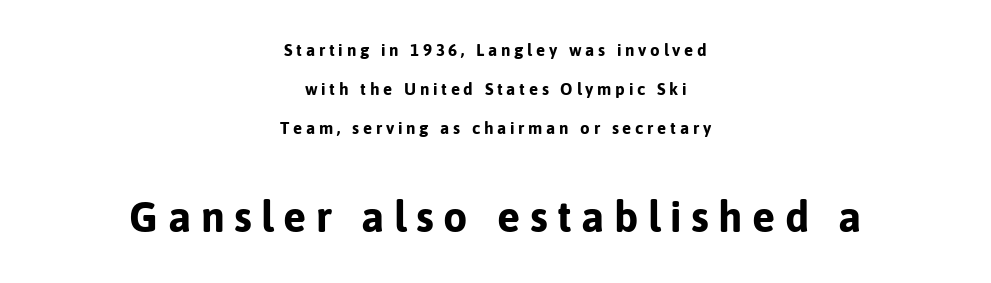
{"serif": "no", "italic": "no", "bold": "yes", "weight": "bold", "width": "normal", "stroke_contrast": "low", "x_height": "medium", "monospaced": "no", "underline": "no", "align": "center", "line_spacing": "loose", "line_spacing_ratio": 2.29, "letter_spacing": "wide", "letter_spacing_em": 0.22, "larger_block": "second", "size_ratio": 2.53, "glyph_px": 43}
